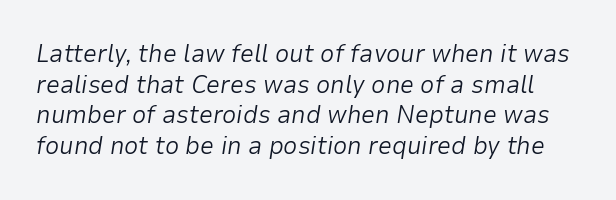
The text carries the slant typical of an italic or oblique font. The font sits on the lighter half of the weight spectrum, regular included. Anything drawn beneath the words? Only blank space. Default kerning and tracking; the words read as compact shapes.
